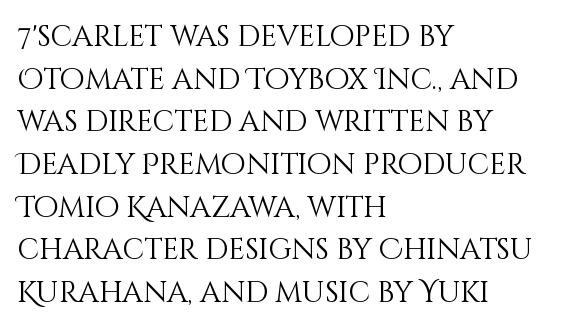
The image shows 29 px light type, upright; set left-aligned, normal line spacing (1.47x), normal letter spacing, not underlined; medium stroke contrast and a large x-height.
